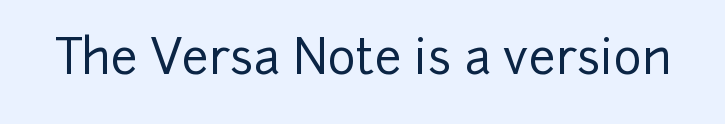
The image shows 48 px sans-serif type, upright; set normal letter spacing, not underlined; low stroke contrast and a medium x-height.
